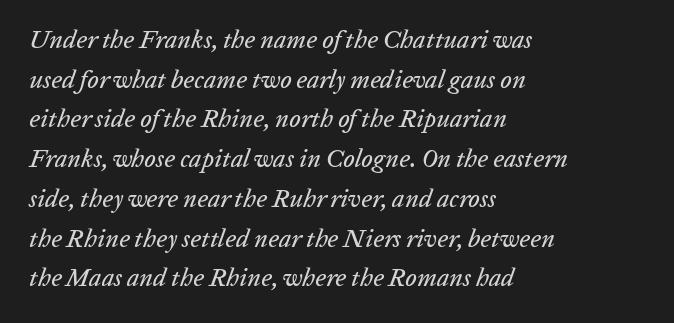
Q: Is the text italic (slanted)? A: Yes, it leans right by about 20 degrees.
Q: Is the text underlined? A: No.
Q: How is the paragraph aligned? A: Left-aligned.
Q: Is the spacing between letters normal or unusually wide? A: Normal.
Q: Is the spacing between lines tight, normal or loose? A: Normal.
